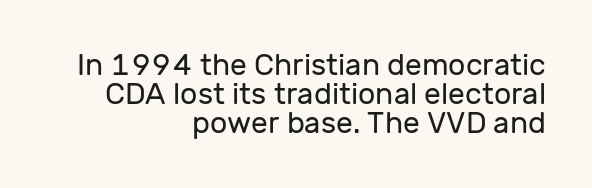
I'd call this a sans setting — the letters go barefoot. Compared with typical body copy, the letter spacing here is the same. Do the letters lean? They stand straight. Each letter keeps its own natural width here, so spacing adapts to shape. Weight: not bold — regular or lighter.
